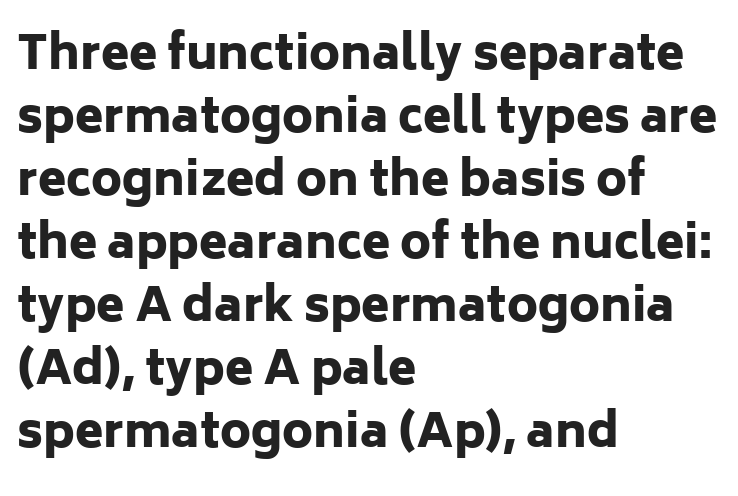
The image shows 46 px heavy sans-serif type, upright; set left-aligned, normal line spacing (1.37x), normal letter spacing, not underlined; low stroke contrast and a medium x-height.
